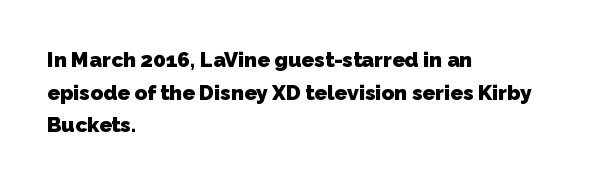
Q: Is the text bold? A: Yes.
Q: Is the text underlined? A: No.
Q: How is the paragraph aligned? A: Left-aligned.
Q: Is the spacing between letters normal or unusually wide? A: Normal.
Q: Is the spacing between lines tight, normal or loose? A: Normal.
